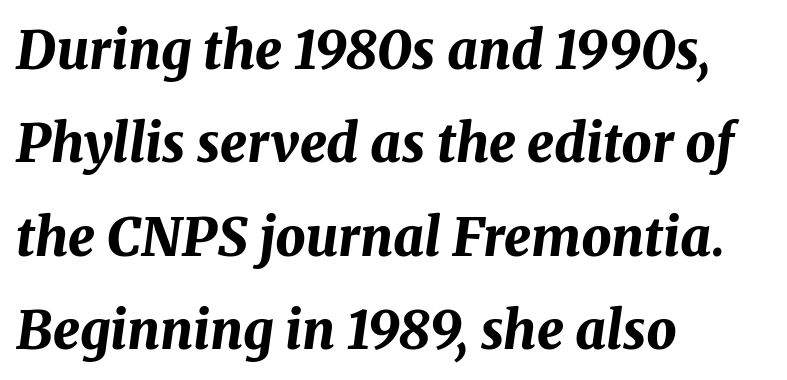
The image shows 53 px bold type, italic (leaning right); set left-aligned, line spacing 1.76x, normal letter spacing, not underlined; medium stroke contrast and a medium x-height.
